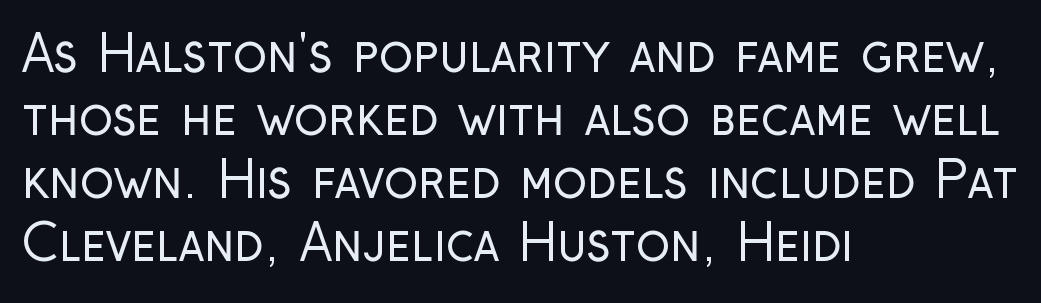
The image shows 50 px regular-weight, condensed sans-serif type, upright; set left-aligned, normal line spacing (1.26x), normal letter spacing, not underlined; low stroke contrast and a medium x-height.
